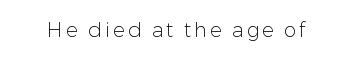
{"italic": "no", "bold": "no", "underline": "no", "glyph_px": 20}
